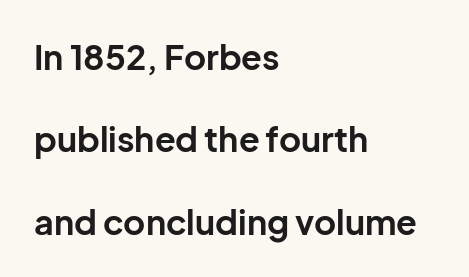
The image shows 34 px bold sans-serif type, upright; set left-aligned, loose line spacing (2.42x), normal letter spacing, not underlined; low stroke contrast and a medium x-height.
